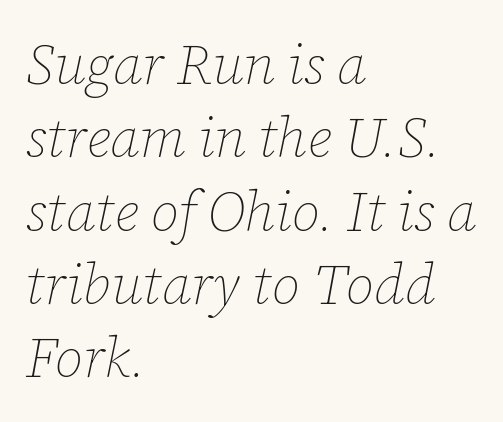
{"italic": "yes", "lean": "right", "slant_degrees": 12, "bold": "no", "weight": "thin", "width": "normal", "stroke_contrast": "low", "x_height": "medium", "monospaced": "no", "underline": "no", "align": "left", "line_spacing": "normal", "line_spacing_ratio": 1.31, "letter_spacing": "normal", "letter_spacing_em": 0.0, "glyph_px": 56}
